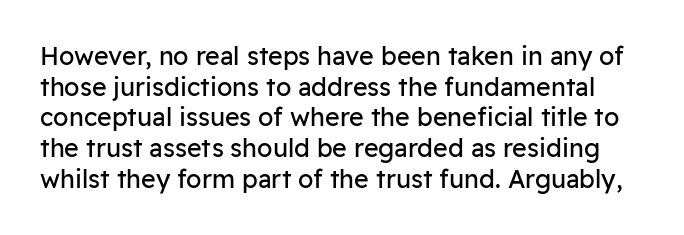
{"italic": "no", "bold": "no", "underline": "no", "line_spacing_ratio": 1.23, "letter_spacing": "normal", "letter_spacing_em": 0.0, "glyph_px": 25}
